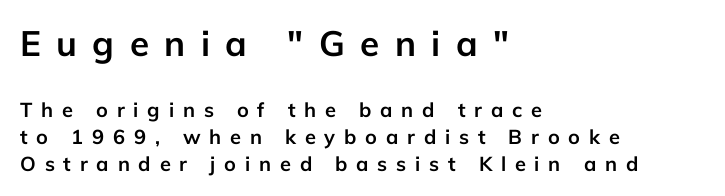
Q: Is the text bold? A: Yes.
Q: Is the text italic (slanted)? A: No, it is upright.
Q: Is the typeface a serif or a sans-serif typeface? A: Sans-serif.
Q: Is the text underlined? A: No.
Q: How is the paragraph aligned? A: Left-aligned.
Q: Is the spacing between letters normal or unusually wide? A: Unusually wide.
Q: Is the spacing between lines tight, normal or loose? A: Normal.
Q: Which block of text is set in a larger size, the first (top) or the second (bottom)? A: The first (top) one.
Q: Width (condensed, normal, or wide)? A: Normal.
Q: Stroke contrast? A: Low.
Q: x-height? A: Medium.
Q: Monospaced? A: No.
